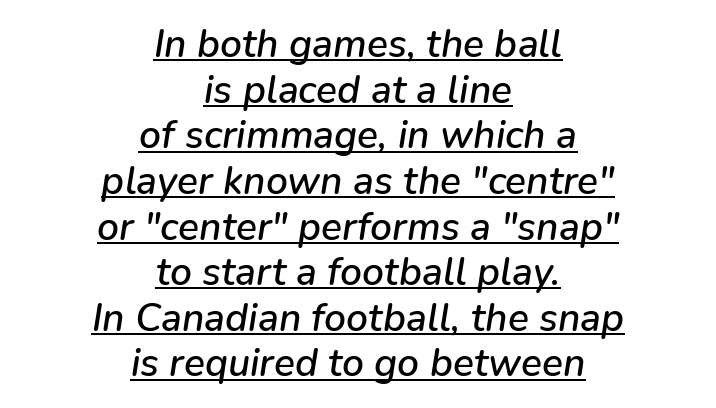
The image shows 39 px text type, italic (leaning right); set centered, line spacing 1.17x, normal letter spacing, underlined; low stroke contrast and a medium x-height.
